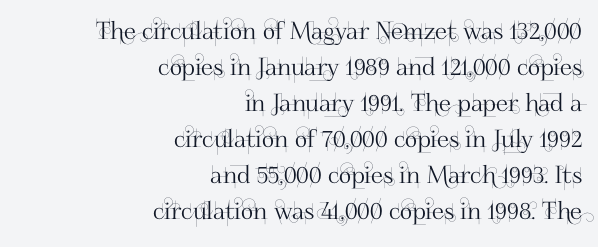
The image shows 24 px text type, upright; set right-aligned, normal line spacing (1.5x), normal letter spacing, not underlined.
